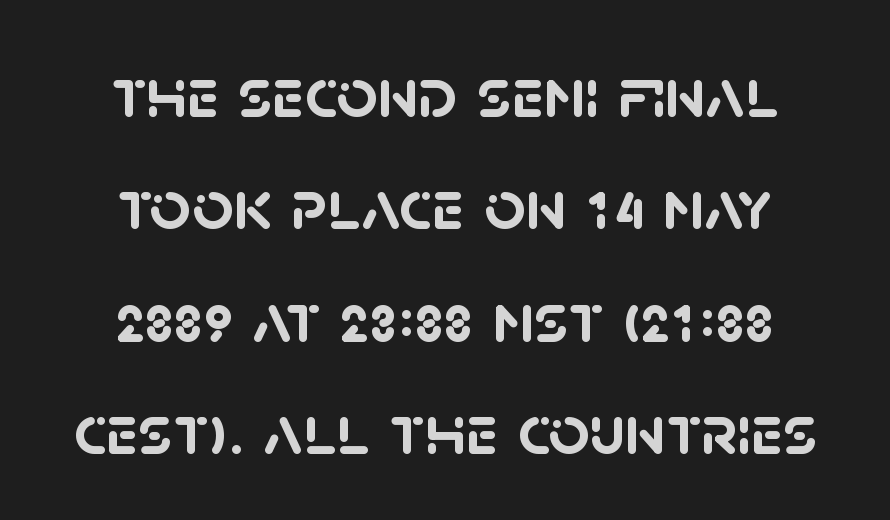
Weight check: bold — yes, fully. A sans-serif font was chosen for this passage. These lines are rendered in a variable-pitch font. Every row of glyphs is offset so its center matches the block's center. Just letters on the line, the space beneath them empty.
